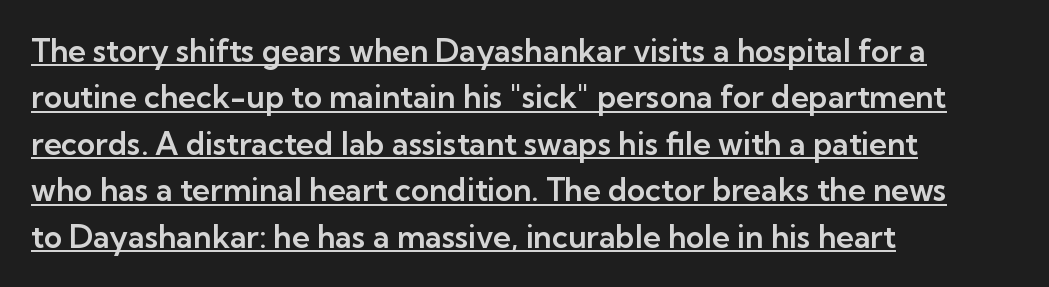
Default kerning and tracking; the words read as compact shapes. Typeset ragged right — the left edge is the straight one. This is the regular roman posture of the typeface. To sum up the face: it is a sans, with no serifs. Compared with undecorated copy, this sample adds a rule below the words.
